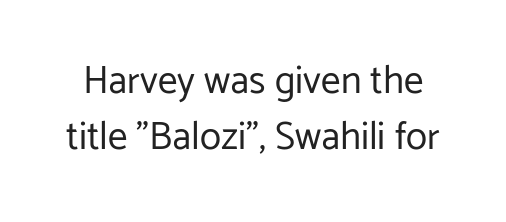
{"serif": "no", "italic": "no", "bold": "no", "weight": "regular", "width": "normal", "stroke_contrast": "low", "x_height": "medium", "monospaced": "no", "underline": "no", "line_spacing": "normal", "line_spacing_ratio": 1.44, "letter_spacing": "normal", "letter_spacing_em": 0.0, "glyph_px": 39}
